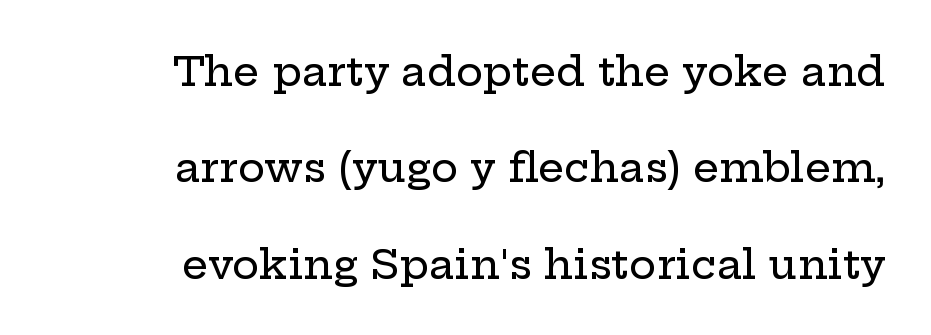
The image shows 41 px wide serif type, upright; set right-aligned, loose line spacing (2.35x), normal letter spacing, not underlined; low stroke contrast and a medium x-height.
